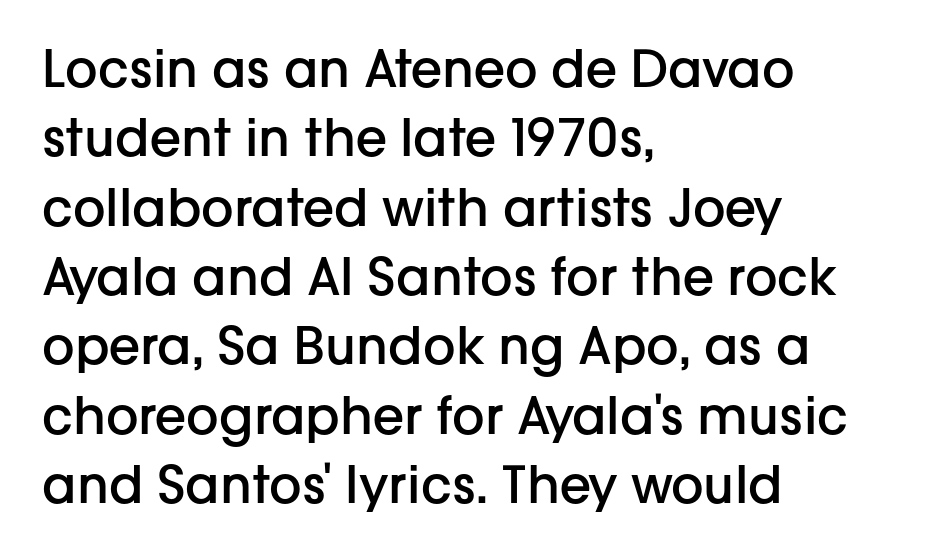
{"serif": "no", "italic": "no", "bold": "semi", "weight": "semibold", "width": "normal", "stroke_contrast": "low", "x_height": "medium", "monospaced": "no", "underline": "no", "align": "left", "line_spacing": "normal", "line_spacing_ratio": 1.36, "letter_spacing": "normal", "letter_spacing_em": 0.0, "glyph_px": 51}
